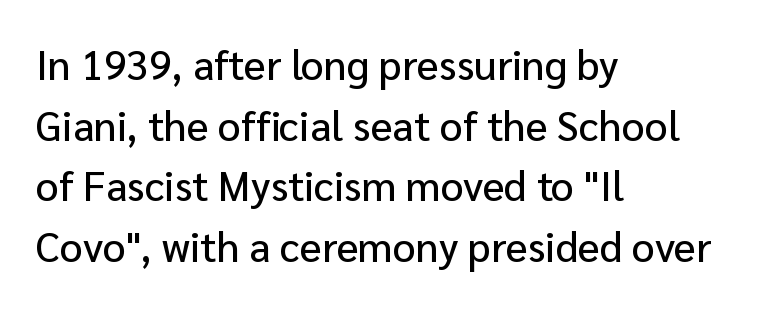
A roman cut, with each character standing at attention. Nothing sits at the stroke ends, so this counts as sans-serif. Just letters on the line, the space beneath them empty. Evenly set lines give the paragraph a standard silhouette. Left-aligned paragraph, ragged on the right. Compared with typical body copy, the letter spacing here is the same.
